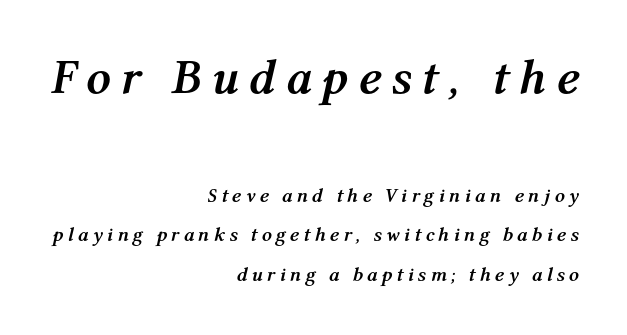
The image shows 49 px semibold type, italic (leaning right); set right-aligned, loose line spacing (1.96x), unusually wide letter spacing (+0.2 em), not underlined; the first (top) block is 2.45x larger; medium stroke contrast and a medium x-height.
